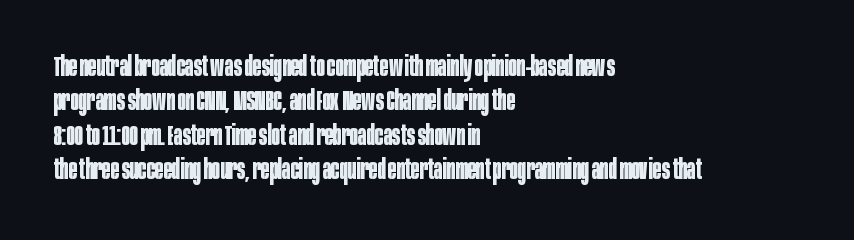
{"serif": "no", "italic": "no", "bold": "yes", "weight": "bold", "width": "condensed", "stroke_contrast": "low", "x_height": "large", "monospaced": "no", "underline": "no", "align": "left", "line_spacing_ratio": 1.23, "letter_spacing": "normal", "letter_spacing_em": 0.0, "glyph_px": 28}
